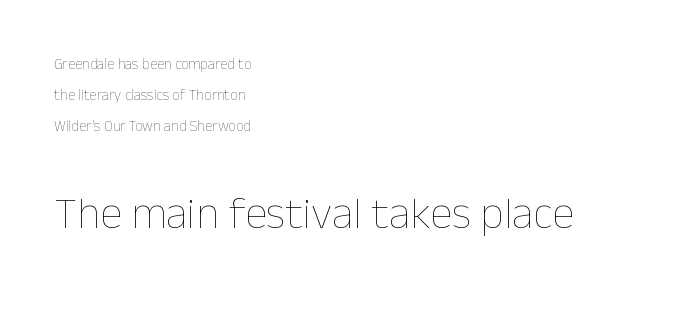
Weight: in the light-to-regular range. No extra tracking has been applied to these lines. Reading down the block, your eye returns to a fixed left position each line. The string is rendered with underlining switched off. Looks like regular typesetting: each glyph gets only the width it needs.
